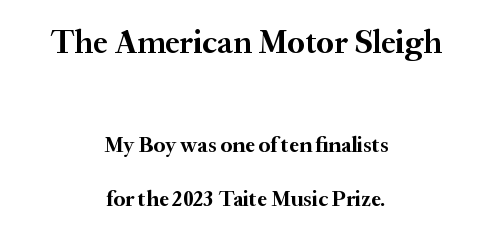
Unmarked baselines from the first word to the last. Scale decreases going downward across the two blocks. This sample has the flowing, uneven cadence of proportional lettering. Quick note: not italic, upright. Alignment: centered. What weight is shown? A full bold with thick strokes.
